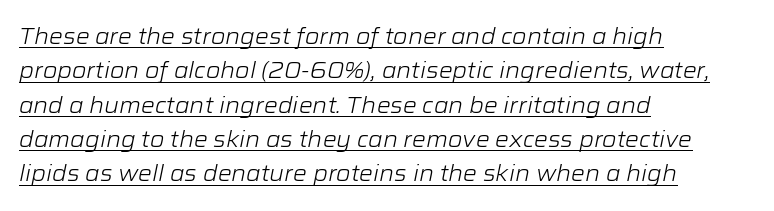
Q: Is the text bold? A: No.
Q: Is the text italic (slanted)? A: Yes, it leans right by about 12 degrees.
Q: Is the text underlined? A: Yes.
Q: How is the paragraph aligned? A: Left-aligned.
Q: Is the spacing between letters normal or unusually wide? A: Normal.
Q: Is the spacing between lines tight, normal or loose? A: Normal.
